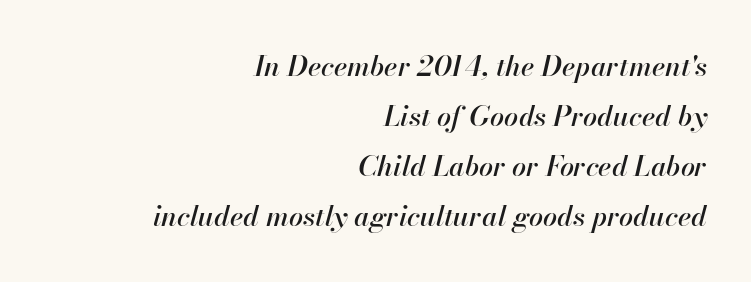
The image shows 28 px text type, italic (leaning right); set right-aligned, line spacing 1.78x, normal letter spacing, not underlined; high stroke contrast and a small x-height.
